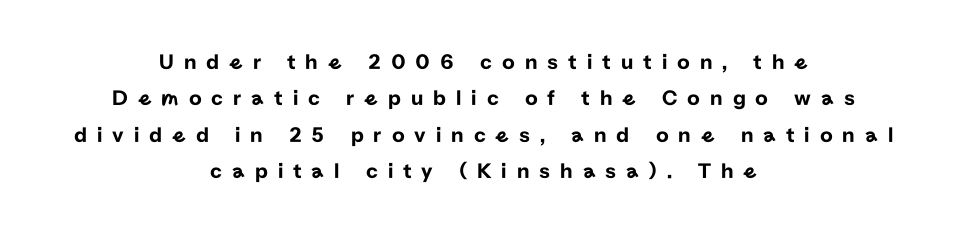
{"italic": "no", "underline": "no", "align": "center", "line_spacing": "normal", "line_spacing_ratio": 1.65, "letter_spacing": "wide", "letter_spacing_em": 0.45, "glyph_px": 22}
